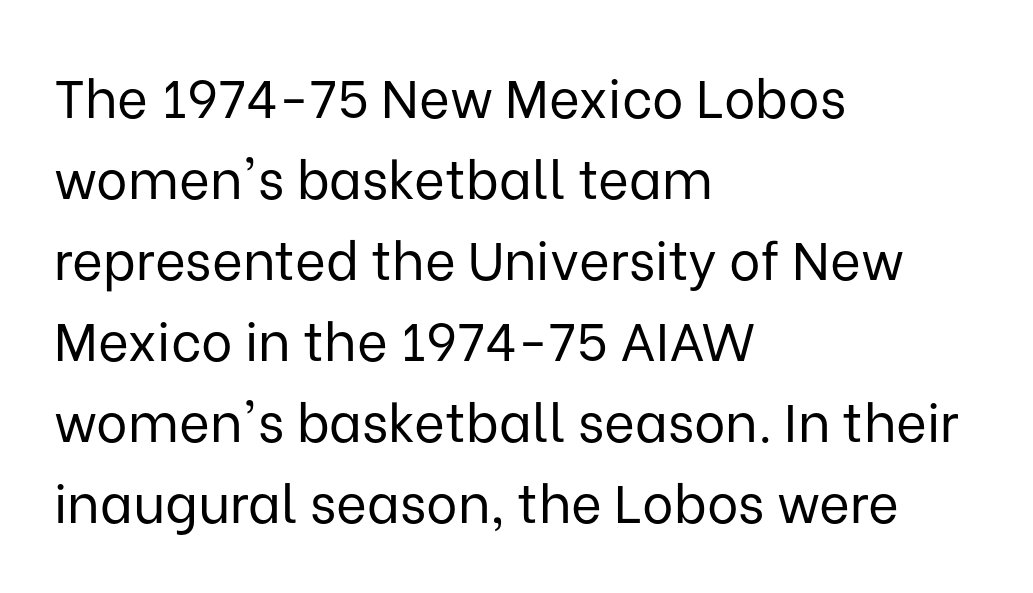
The image shows 53 px regular-weight sans-serif type, upright; set left-aligned, normal line spacing (1.53x), normal letter spacing, not underlined; low stroke contrast and a medium x-height.
